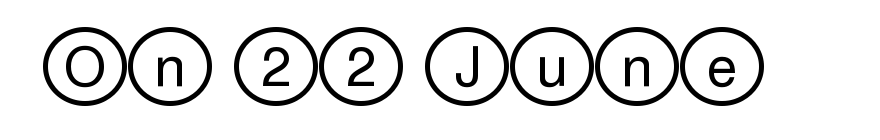
The type is set solid horizontally, with unmodified tracking. Characters remain perfectly vertical along every line. The baseline area is clear.
